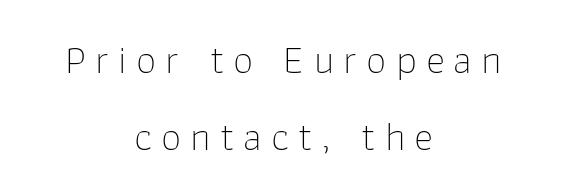
{"serif": "no", "italic": "no", "bold": "no", "weight": "thin", "width": "normal", "stroke_contrast": "low", "x_height": "medium", "monospaced": "no", "underline": "no", "align": "center", "line_spacing_ratio": 1.88, "letter_spacing": "wide", "letter_spacing_em": 0.22, "glyph_px": 41}
